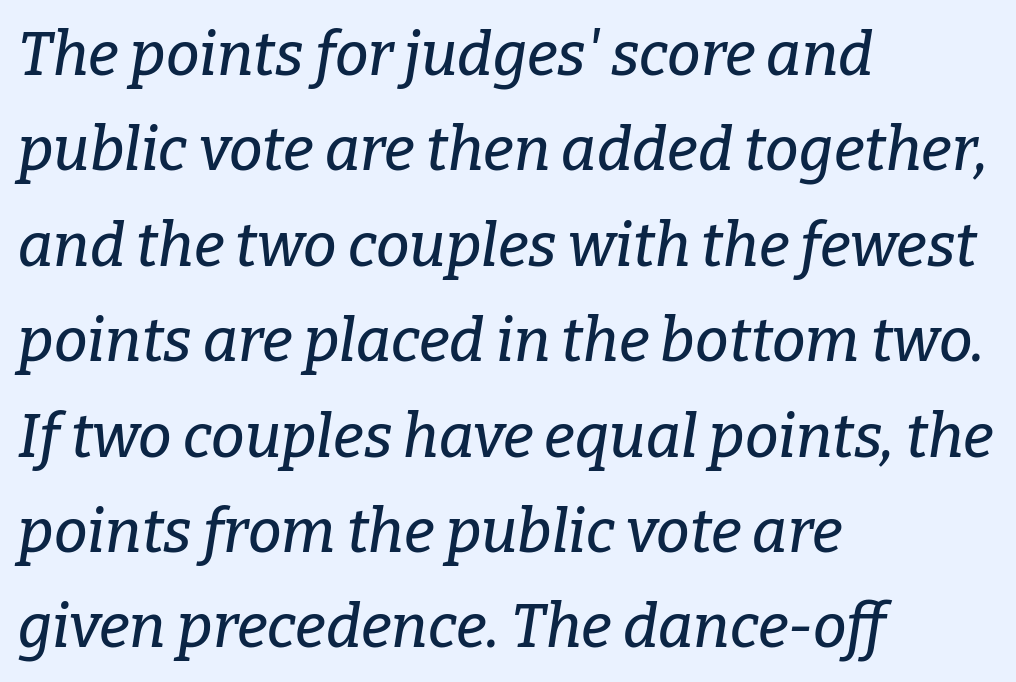
Q: Is the text italic (slanted)? A: Yes, it leans right by about 9 degrees.
Q: Is the typeface a serif or a sans-serif typeface? A: Serif.
Q: Is the text underlined? A: No.
Q: How is the paragraph aligned? A: Left-aligned.
Q: Is the spacing between letters normal or unusually wide? A: Normal.
Q: Is the spacing between lines tight, normal or loose? A: Normal.
Q: Width (condensed, normal, or wide)? A: Normal.
Q: Stroke contrast? A: Low.
Q: x-height? A: Medium.
Q: Monospaced? A: No.
